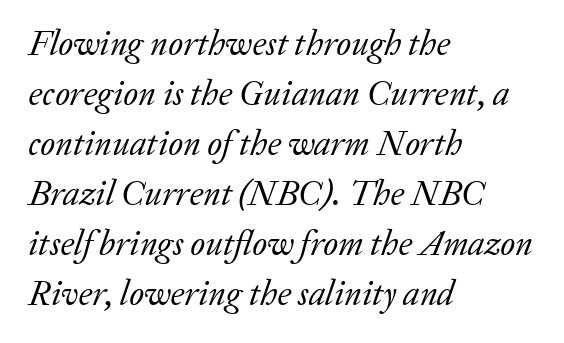
The image shows 35 px regular-weight serif type, italic (leaning right); set left-aligned, normal line spacing (1.43x), normal letter spacing, not underlined; low stroke contrast and a medium x-height.
